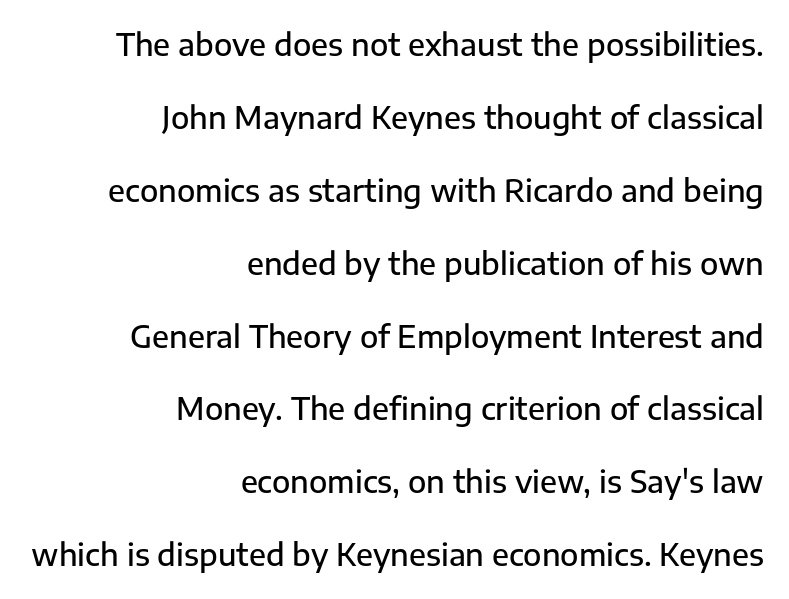
A typesetter would call this leading open, well beyond the default. This sample has the flowing, uneven cadence of proportional lettering. The zone under the glyphs is completely vacant. The typesetting leans somewhat heavy: a semibold. Grotesque or geometric, the face here clearly has no serifs.
